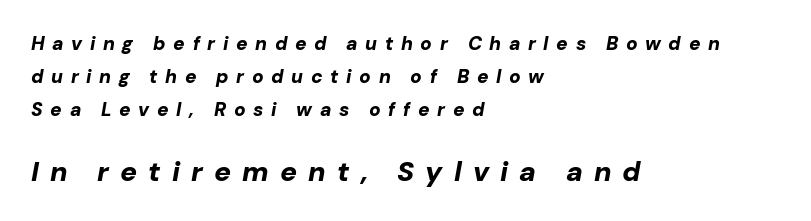
{"italic": "yes", "lean": "right", "slant_degrees": 10, "bold": "yes", "weight": "bold", "width": "normal", "stroke_contrast": "low", "x_height": "medium", "monospaced": "no", "underline": "no", "align": "left", "line_spacing_ratio": 1.74, "letter_spacing": "wide", "letter_spacing_em": 0.4, "larger_block": "second", "size_ratio": 1.47, "glyph_px": 28}
